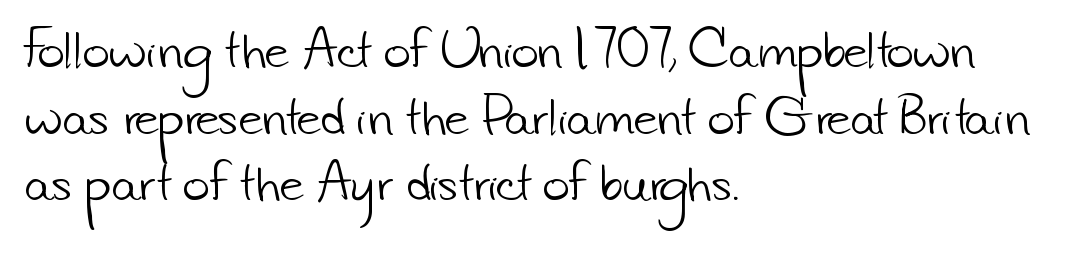
Q: Is the text bold? A: No.
Q: Is the typeface a serif or a sans-serif typeface? A: Sans-serif.
Q: Is the text underlined? A: No.
Q: How is the paragraph aligned? A: Left-aligned.
Q: Is the spacing between letters normal or unusually wide? A: Normal.
Q: Is the spacing between lines tight, normal or loose? A: Normal.
Q: Width (condensed, normal, or wide)? A: Normal.
Q: Stroke contrast? A: Low.
Q: x-height? A: Small.
Q: Monospaced? A: No.
